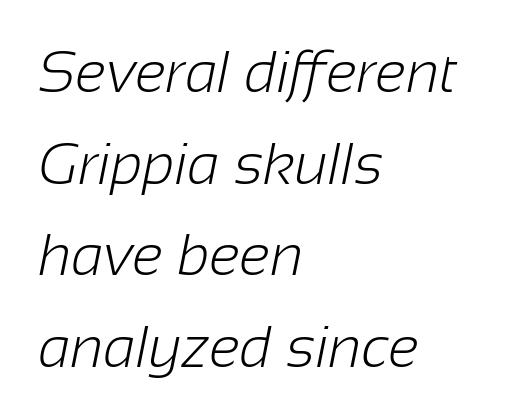
A bare baseline throughout the passage. Horizontal alignment here is leftward, the default for most running prose. Note the varied advance widths — an 'i' is clearly narrower than an 'm'. The letters carry no serifs — their stems end cleanly without finishing strokes. Summary of vertical rhythm: regular, with standard interline spacing.
